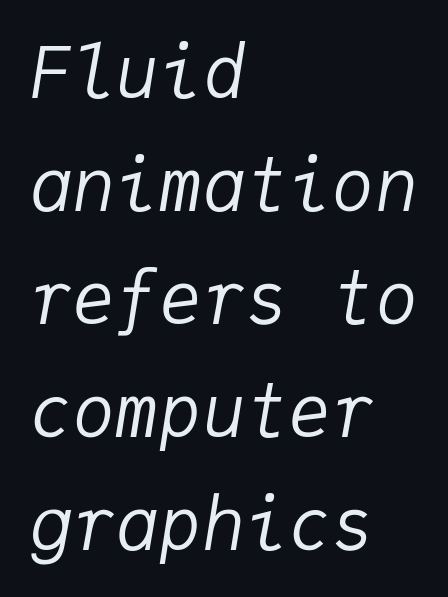
{"italic": "yes", "lean": "right", "slant_degrees": 9, "bold": "no", "weight": "regular", "width": "normal", "stroke_contrast": "low", "x_height": "medium", "monospaced": "yes", "underline": "no", "align": "left", "line_spacing": "normal", "line_spacing_ratio": 1.57, "letter_spacing": "normal", "letter_spacing_em": 0.0, "glyph_px": 72}
